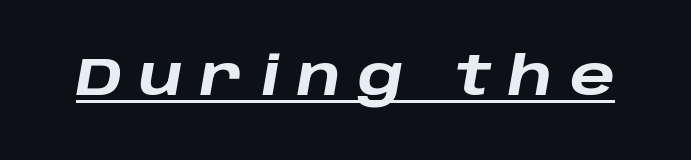
Q: Is the text bold? A: Yes.
Q: Is the text italic (slanted)? A: Yes, it leans right by about 10 degrees.
Q: Is the text underlined? A: Yes.
Q: Is the spacing between letters normal or unusually wide? A: Unusually wide.
Q: Width (condensed, normal, or wide)? A: Wide.
Q: Stroke contrast? A: Low.
Q: x-height? A: Large.
Q: Monospaced? A: No.
